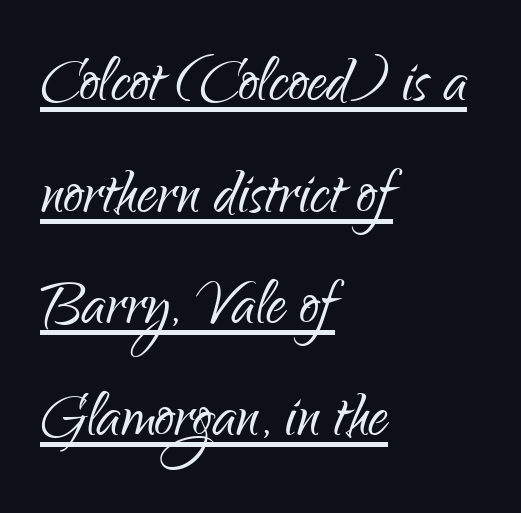
{"serif": "no", "bold": "no", "weight": "light", "width": "condensed", "stroke_contrast": "low", "x_height": "small", "monospaced": "no", "underline": "yes", "align": "left", "line_spacing": "normal", "line_spacing_ratio": 1.43, "letter_spacing": "normal", "letter_spacing_em": 0.0, "glyph_px": 78}
